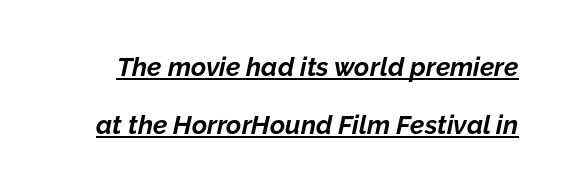
The image shows 26 px bold type, italic (leaning right); set loose line spacing (2.23x), normal letter spacing, underlined.
